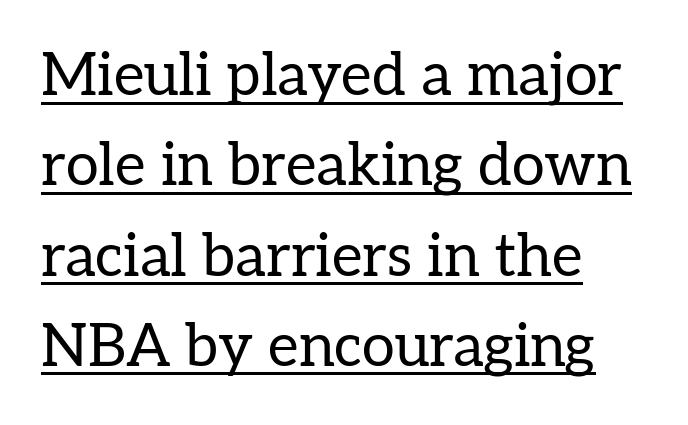
Q: Is the text bold? A: No.
Q: Is the text italic (slanted)? A: No, it is upright.
Q: Is the typeface a serif or a sans-serif typeface? A: Serif.
Q: Is the text underlined? A: Yes.
Q: How is the paragraph aligned? A: Left-aligned.
Q: Is the spacing between letters normal or unusually wide? A: Normal.
Q: Is the spacing between lines tight, normal or loose? A: Normal.
Q: Width (condensed, normal, or wide)? A: Normal.
Q: Stroke contrast? A: Low.
Q: x-height? A: Medium.
Q: Monospaced? A: No.
